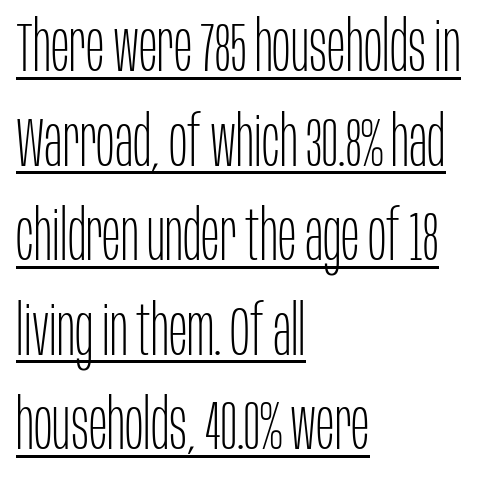
Each word holds together tightly as a unit, with standard inter-letter gaps. The font sits on the lighter half of the weight spectrum, regular included. Posture: vertical. The glyphs in this specimen are sans serif. The space between consecutive lines is moderate. Is there an underline? Yes — a line sits under the letters.
